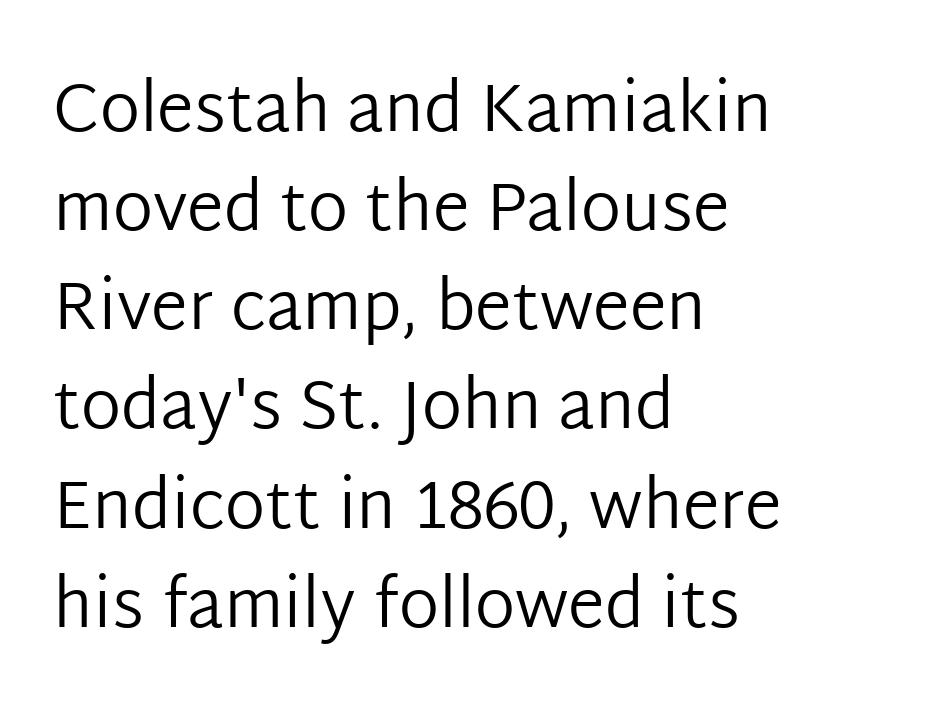
Q: Is the text bold? A: No.
Q: Is the text italic (slanted)? A: No, it is upright.
Q: Is the typeface a serif or a sans-serif typeface? A: Sans-serif.
Q: Is the text underlined? A: No.
Q: How is the paragraph aligned? A: Left-aligned.
Q: Is the spacing between letters normal or unusually wide? A: Normal.
Q: Is the spacing between lines tight, normal or loose? A: Normal.
Q: Width (condensed, normal, or wide)? A: Normal.
Q: Stroke contrast? A: Low.
Q: x-height? A: Medium.
Q: Monospaced? A: No.
